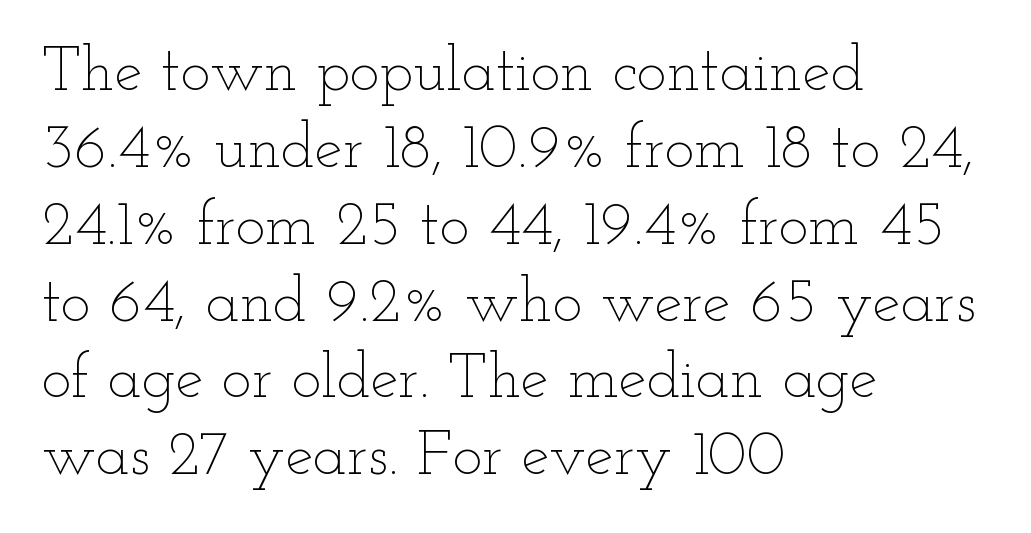
The image shows 63 px thin, wide type, upright; set left-aligned, line spacing 1.22x, normal letter spacing, not underlined; low stroke contrast and a small x-height.
